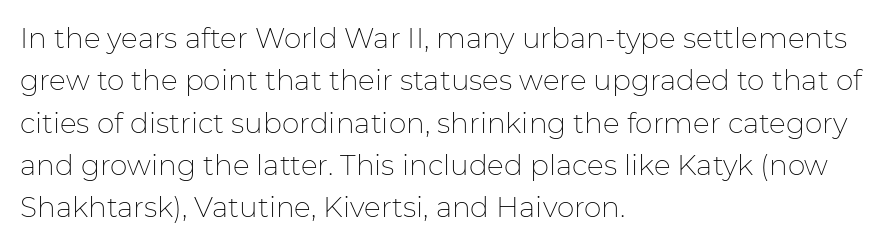
{"serif": "no", "italic": "no", "bold": "no", "weight": "thin", "width": "normal", "stroke_contrast": "low", "x_height": "medium", "monospaced": "no", "underline": "no", "align": "left", "line_spacing": "normal", "line_spacing_ratio": 1.51, "letter_spacing": "normal", "letter_spacing_em": 0.0, "glyph_px": 28}
